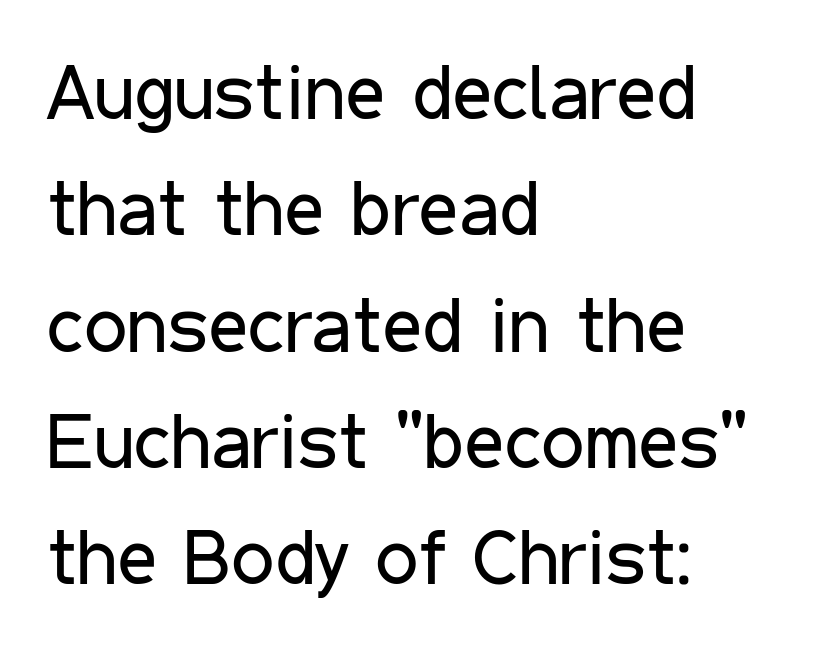
The image shows 77 px regular-weight, condensed sans-serif type, upright; set left-aligned, normal line spacing (1.51x), normal letter spacing, not underlined; low stroke contrast and a medium x-height.
